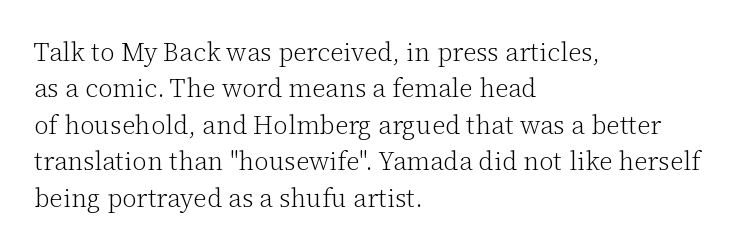
Q: Is the text bold? A: No.
Q: Is the text italic (slanted)? A: No, it is upright.
Q: Is the text underlined? A: No.
Q: How is the paragraph aligned? A: Left-aligned.
Q: Is the spacing between letters normal or unusually wide? A: Normal.
Q: Is the spacing between lines tight, normal or loose? A: Normal.
